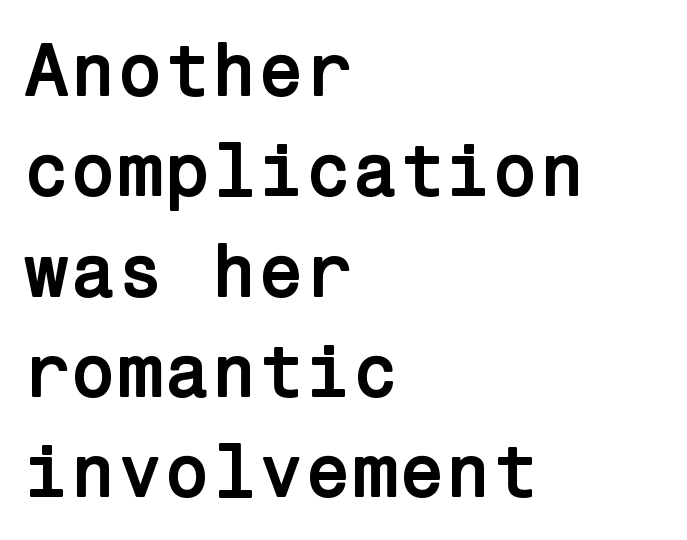
Q: Is the text bold? A: Yes.
Q: Is the text italic (slanted)? A: No, it is upright.
Q: Is the typeface a serif or a sans-serif typeface? A: Sans-serif.
Q: Is the text underlined? A: No.
Q: How is the paragraph aligned? A: Left-aligned.
Q: Is the spacing between letters normal or unusually wide? A: Normal.
Q: Is the spacing between lines tight, normal or loose? A: Normal.
Q: Width (condensed, normal, or wide)? A: Normal.
Q: Stroke contrast? A: Low.
Q: x-height? A: Medium.
